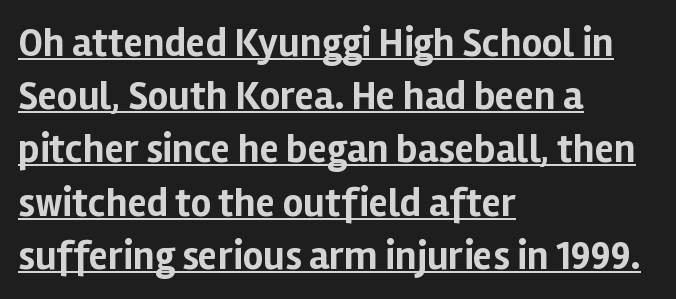
{"serif": "no", "italic": "no", "bold": "yes", "weight": "bold", "width": "normal", "stroke_contrast": "low", "x_height": "medium", "monospaced": "no", "underline": "yes", "align": "left", "line_spacing": "normal", "line_spacing_ratio": 1.33, "letter_spacing": "normal", "letter_spacing_em": 0.0, "glyph_px": 40}
